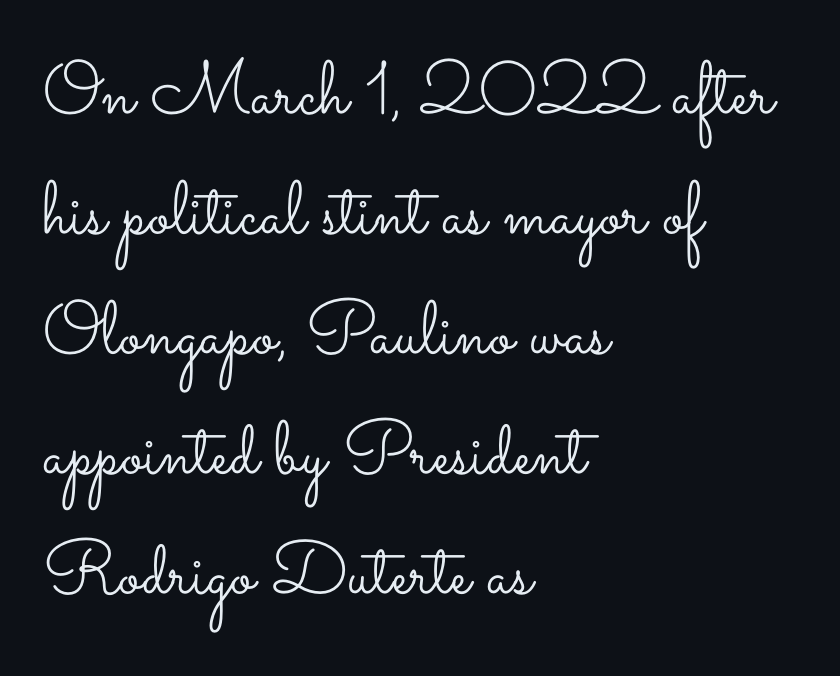
Q: Is the text bold? A: No.
Q: Is the text italic (slanted)? A: Yes.
Q: Is the text underlined? A: No.
Q: How is the paragraph aligned? A: Left-aligned.
Q: Is the spacing between letters normal or unusually wide? A: Normal.
Q: Is the spacing between lines tight, normal or loose? A: Normal.
Q: Width (condensed, normal, or wide)? A: Wide.
Q: Stroke contrast? A: Low.
Q: x-height? A: Small.
Q: Monospaced? A: No.
